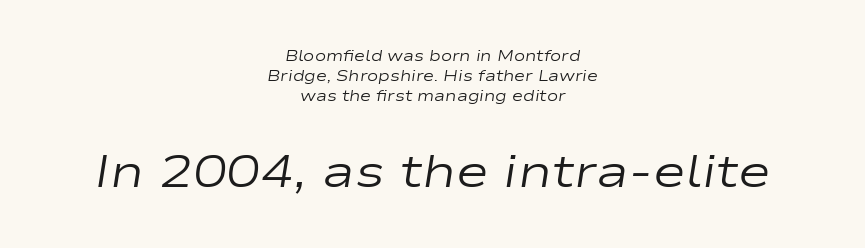
{"italic": "yes", "lean": "right", "slant_degrees": 9, "bold": "no", "weight": "regular", "width": "wide", "stroke_contrast": "low", "x_height": "medium", "monospaced": "no", "underline": "no", "align": "center", "line_spacing": "normal", "line_spacing_ratio": 1.33, "letter_spacing": "normal", "letter_spacing_em": 0.0, "larger_block": "second", "size_ratio": 3.0, "glyph_px": 45}
